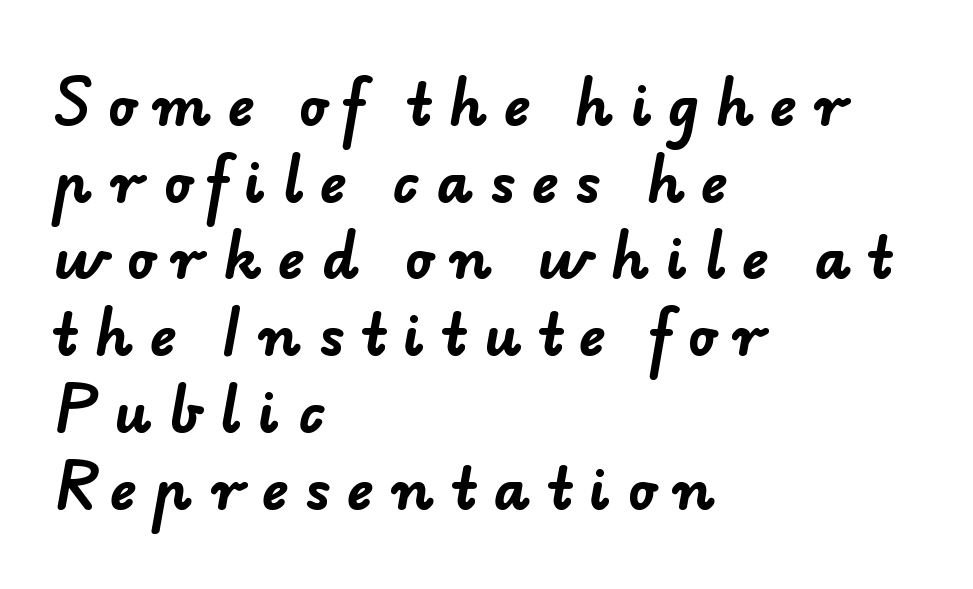
{"serif": "no", "bold": "yes", "weight": "bold", "width": "normal", "stroke_contrast": "low", "x_height": "small", "monospaced": "no", "underline": "no", "align": "left", "line_spacing": "normal", "line_spacing_ratio": 1.37, "letter_spacing": "wide", "letter_spacing_em": 0.31, "glyph_px": 56}
